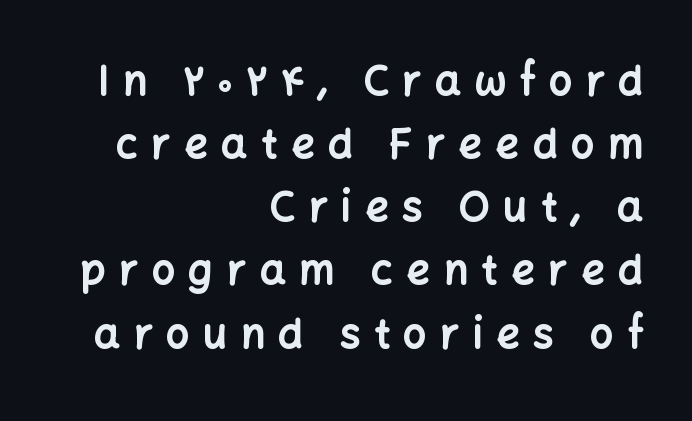
Q: Is the text bold? A: Yes.
Q: Is the text italic (slanted)? A: No, it is upright.
Q: Is the typeface a serif or a sans-serif typeface? A: Sans-serif.
Q: Is the text underlined? A: No.
Q: How is the paragraph aligned? A: Right-aligned.
Q: Is the spacing between letters normal or unusually wide? A: Unusually wide.
Q: Is the spacing between lines tight, normal or loose? A: Normal.
Q: Width (condensed, normal, or wide)? A: Normal.
Q: Stroke contrast? A: Low.
Q: x-height? A: Medium.
Q: Monospaced? A: No.
